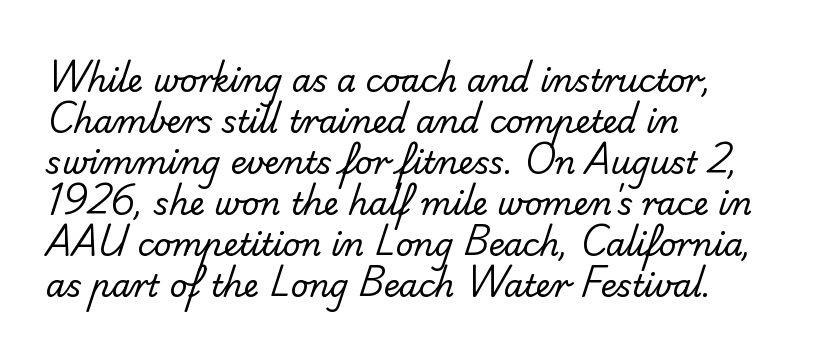
{"serif": "no", "bold": "no", "weight": "regular", "width": "normal", "stroke_contrast": "low", "x_height": "small", "monospaced": "no", "underline": "no", "align": "left", "line_spacing": "normal", "line_spacing_ratio": 1.32, "letter_spacing": "normal", "letter_spacing_em": 0.0, "glyph_px": 31}
